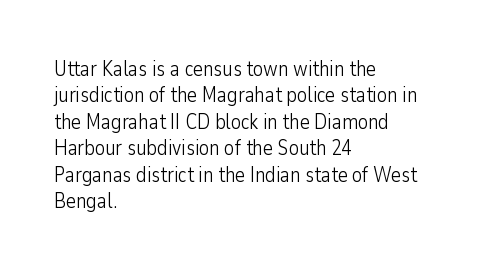
The image shows 21 px text type, upright; set left-aligned, normal line spacing (1.26x), normal letter spacing, not underlined.
